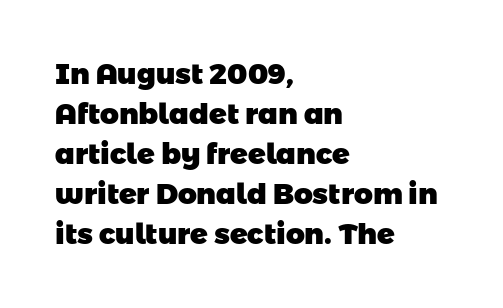
The image shows 29 px heavy sans-serif type; set left-aligned, normal line spacing (1.38x), normal letter spacing, not underlined; low stroke contrast and a medium x-height.
